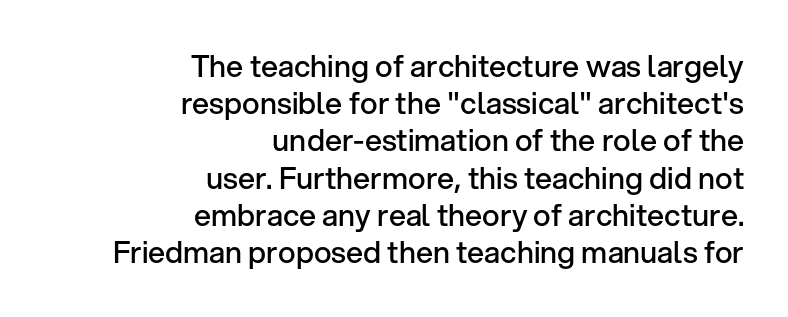
The image shows 30 px semibold sans-serif type, upright; set right-aligned, line spacing 1.24x, normal letter spacing, not underlined; low stroke contrast and a medium x-height.
